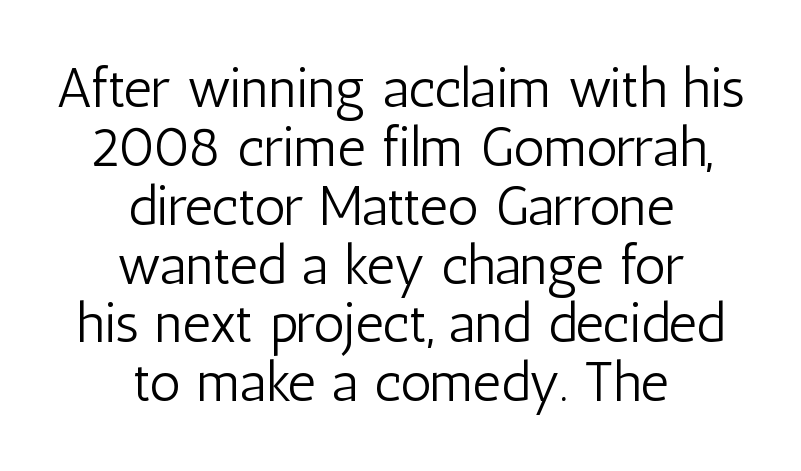
Compared with typical body copy, the letter spacing here is the same. Looks like regular typesetting: each glyph gets only the width it needs. Does the type have serifs? No, each stem ends abruptly. Only glyphs here, with clear space below each row. No chunkiness to these letters — they're not bold.
